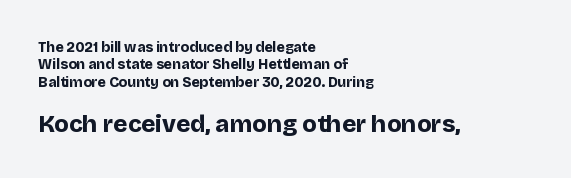
The lines are quadded left. The letters are bold, with thick, heavy strokes. You can tell it's not italic because the verticals are truly vertical. Which chunk is bigger? The second one — the bottom block dwarfs the top.
